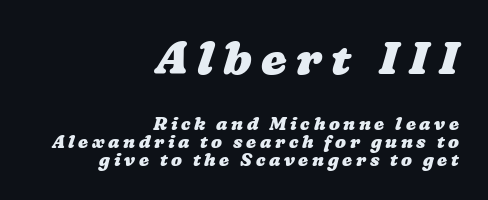
Compared with typical body copy, the letter spacing here is much looser. On the weight axis this lands at bold, roughly 700. The rendering anchors every line to the right-hand side. The area under the type is left untouched. Successive baselines arrive quickly, one right under another. The rendering uses natural spacing where letterforms have individual widths.
